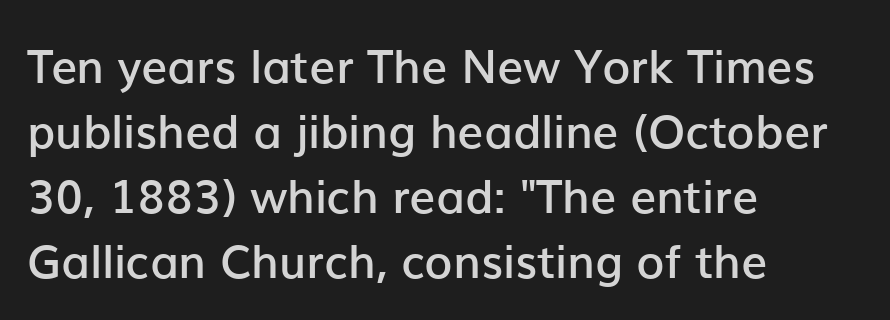
{"serif": "no", "italic": "no", "bold": "semi", "weight": "semibold", "width": "normal", "stroke_contrast": "low", "x_height": "medium", "monospaced": "no", "underline": "no", "align": "left", "line_spacing": "normal", "line_spacing_ratio": 1.41, "letter_spacing": "normal", "letter_spacing_em": 0.0, "glyph_px": 46}
